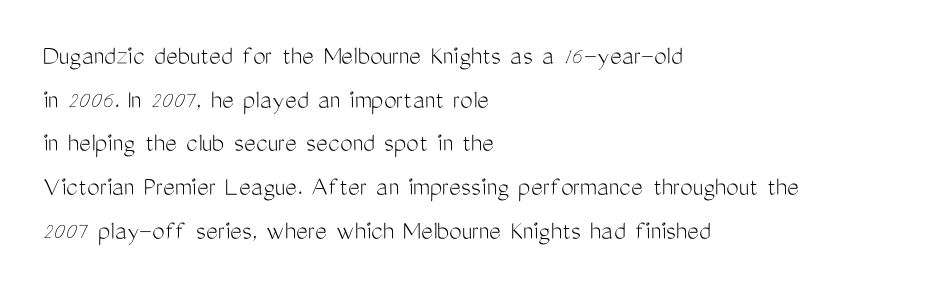
These lines were composed using upright roman letters. Examine the stroke ends and you'll find no serifs. Any mark beneath the type? The region is blank. This reads as an unemphasized weight, regular at the heaviest.
